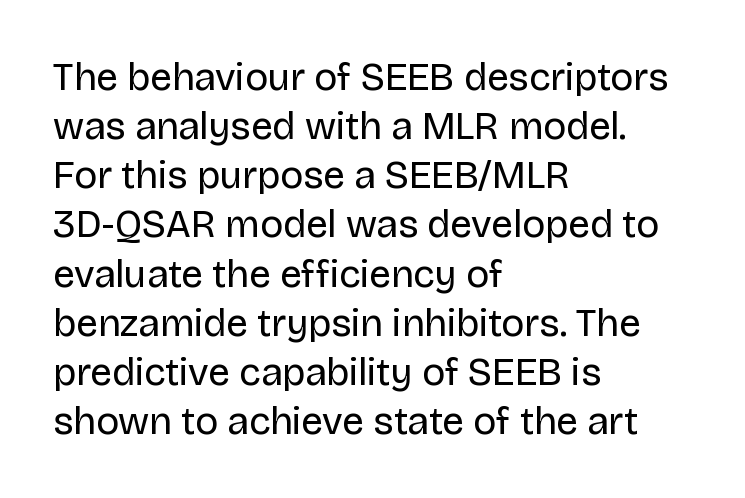
{"serif": "no", "italic": "no", "bold": "no", "weight": "regular", "width": "normal", "stroke_contrast": "low", "x_height": "large", "monospaced": "no", "underline": "no", "align": "left", "line_spacing": "normal", "line_spacing_ratio": 1.26, "letter_spacing": "normal", "letter_spacing_em": 0.0, "glyph_px": 39}
